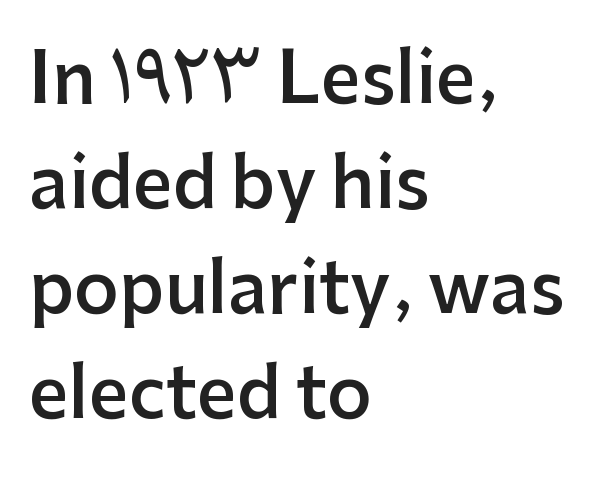
Q: Is the text bold? A: Semi-bold.
Q: Is the text italic (slanted)? A: No, it is upright.
Q: Is the typeface a serif or a sans-serif typeface? A: Sans-serif.
Q: Is the text underlined? A: No.
Q: How is the paragraph aligned? A: Left-aligned.
Q: Is the spacing between letters normal or unusually wide? A: Normal.
Q: Is the spacing between lines tight, normal or loose? A: Normal.
Q: Width (condensed, normal, or wide)? A: Normal.
Q: Stroke contrast? A: Low.
Q: x-height? A: Medium.
Q: Monospaced? A: No.
